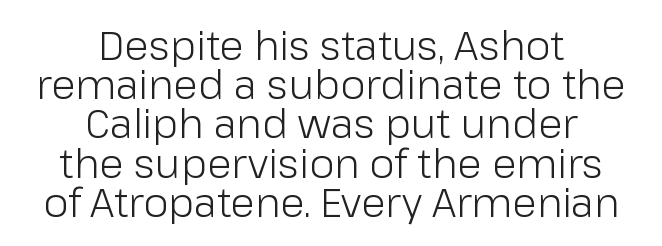
Q: Is the text bold? A: No.
Q: Is the text italic (slanted)? A: No, it is upright.
Q: Is the typeface a serif or a sans-serif typeface? A: Sans-serif.
Q: Is the text underlined? A: No.
Q: How is the paragraph aligned? A: Centered.
Q: Is the spacing between letters normal or unusually wide? A: Normal.
Q: Is the spacing between lines tight, normal or loose? A: Tight.
Q: Width (condensed, normal, or wide)? A: Normal.
Q: Stroke contrast? A: Low.
Q: x-height? A: Medium.
Q: Monospaced? A: No.
